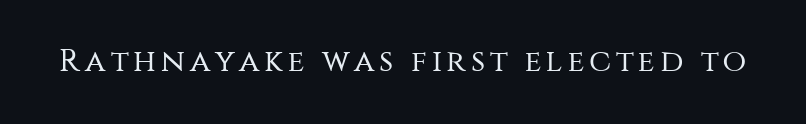
The lettering stays uniformly vertical, giving the passage a roman look. Is this a heavy cut? Hardly; it is regular or lighter. Observe the absence of serifs on each vertical stroke in this sample. Descenders are the only things crossing below the line. The passage shown is typed in a proportional face where columns would drift.
